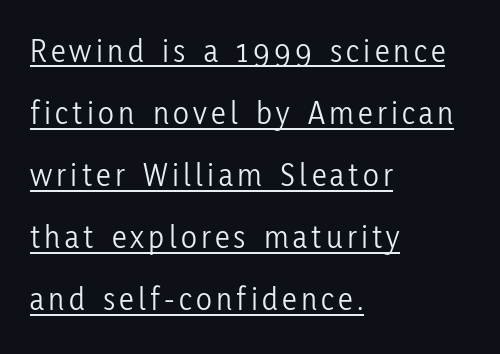
Unlike italic type, these characters show no tilt at all. The cut favours lightness, reaching ordinary text weight at its darkest. The rendering anchors every line to the left-hand side. The face used here is a sans, in the tradition of grotesques and geometrics. The letters advance in unequal steps, a hallmark of proportional type. The string is rendered with underlining switched on.
